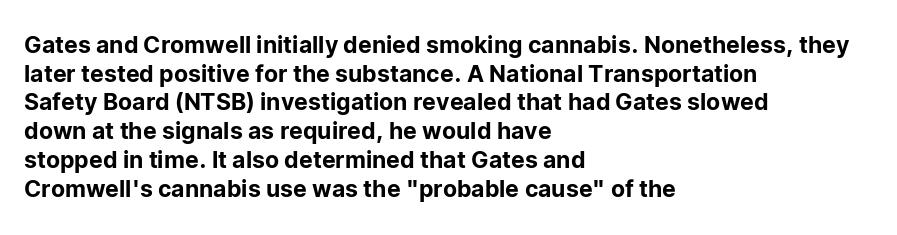
The image shows 23 px text type, upright; set left-aligned, normal line spacing (1.25x), normal letter spacing, not underlined.
